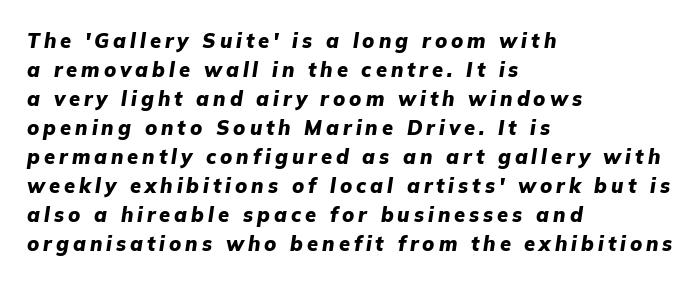
Q: Is the text bold? A: Yes.
Q: Is the text italic (slanted)? A: Yes, it leans right by about 9 degrees.
Q: Is the text underlined? A: No.
Q: How is the paragraph aligned? A: Left-aligned.
Q: Is the spacing between letters normal or unusually wide? A: Unusually wide.
Q: Is the spacing between lines tight, normal or loose? A: Normal.
